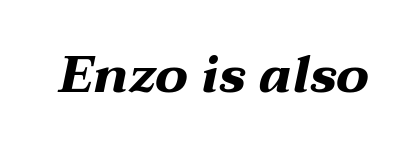
The image shows 52 px bold, wide type, italic (leaning right); set normal letter spacing, not underlined; medium stroke contrast and a medium x-height.
